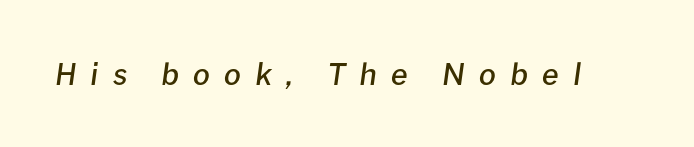
The image shows 30 px semibold type, italic (leaning right); set unusually wide letter spacing (+0.47 em), not underlined; low stroke contrast and a medium x-height.
